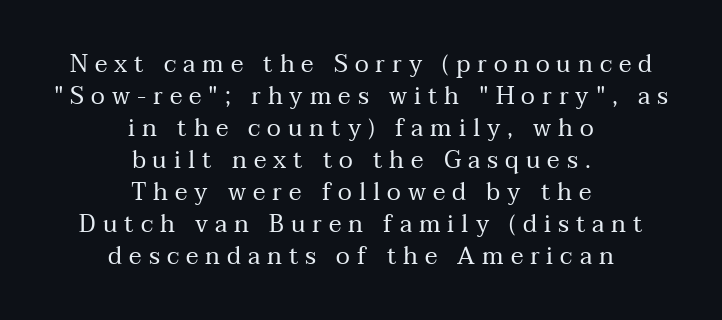
The image shows 24 px text type, upright; set centered, normal line spacing (1.33x), unusually wide letter spacing (+0.29 em), not underlined.
